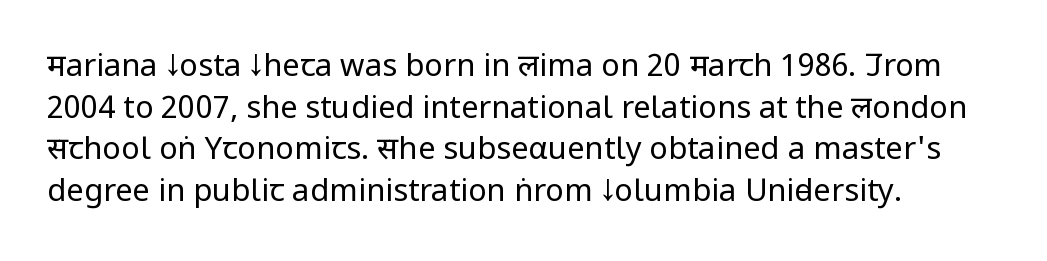
Note: no serifs on the glyphs. Type without underlining. If you drew a ruler down the left edge, every line would touch it. Is this a fixed-width face? No — the glyphs have proportional, varying widths.
